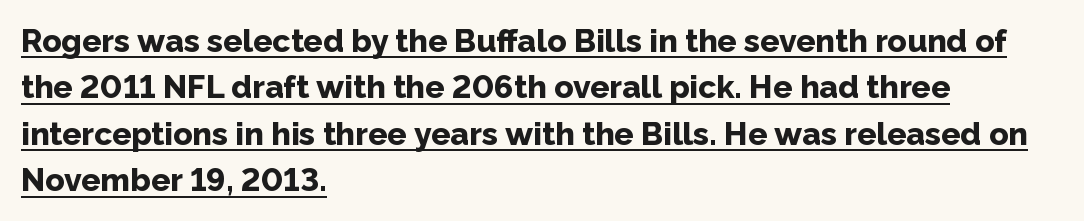
{"serif": "no", "italic": "no", "bold": "yes", "weight": "bold", "width": "normal", "stroke_contrast": "low", "x_height": "medium", "monospaced": "no", "underline": "yes", "align": "left", "line_spacing": "normal", "line_spacing_ratio": 1.45, "letter_spacing": "normal", "letter_spacing_em": 0.0, "glyph_px": 32}
